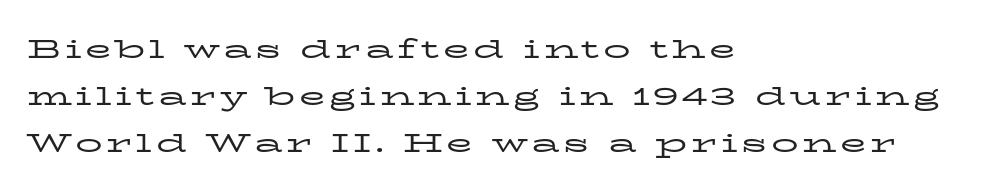
{"italic": "no", "bold": "no", "underline": "no", "align": "left", "line_spacing_ratio": 1.74, "glyph_px": 27}
